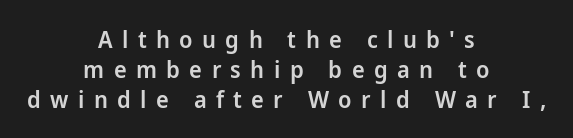
{"italic": "no", "bold": "semi", "underline": "no", "align": "center", "line_spacing_ratio": 1.24, "letter_spacing": "wide", "letter_spacing_em": 0.39, "glyph_px": 24}
